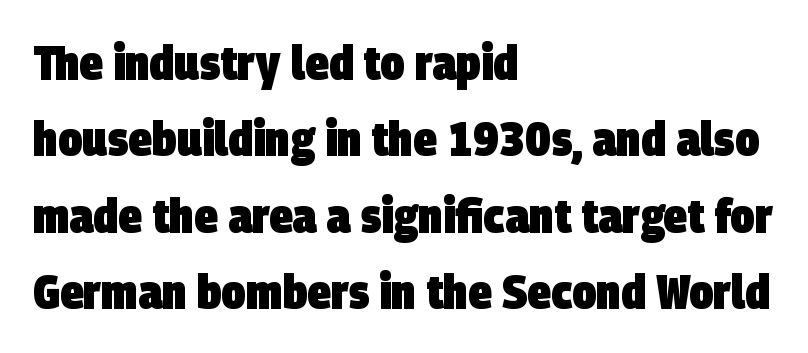
{"serif": "no", "bold": "yes", "weight": "heavy", "width": "condensed", "stroke_contrast": "low", "x_height": "large", "monospaced": "no", "underline": "no", "align": "left", "line_spacing": "normal", "line_spacing_ratio": 1.59, "letter_spacing": "normal", "letter_spacing_em": 0.0, "glyph_px": 48}
